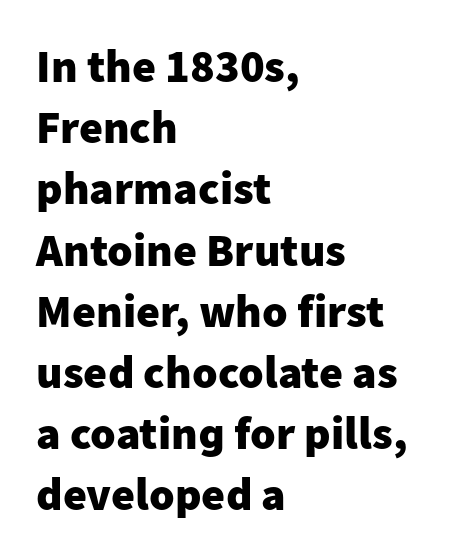
{"serif": "no", "italic": "no", "bold": "yes", "weight": "heavy", "width": "normal", "stroke_contrast": "low", "x_height": "medium", "monospaced": "no", "underline": "no", "align": "left", "line_spacing": "normal", "line_spacing_ratio": 1.33, "letter_spacing": "normal", "letter_spacing_em": 0.0, "glyph_px": 46}
